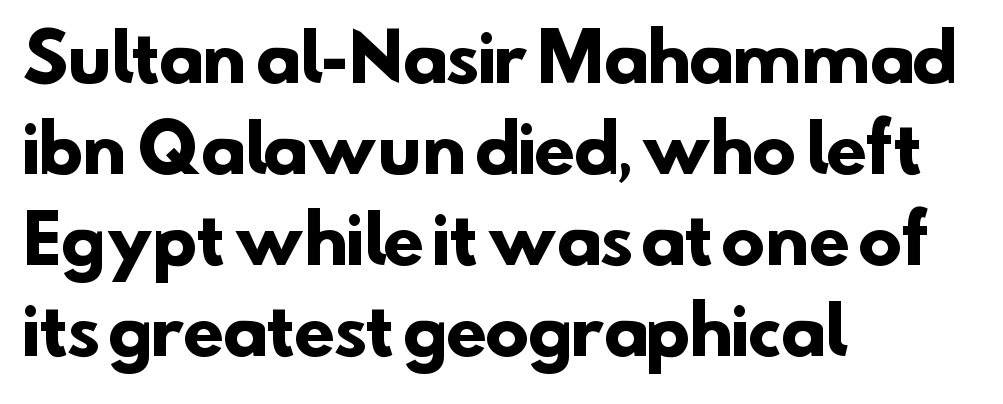
{"serif": "no", "bold": "yes", "weight": "heavy", "width": "normal", "stroke_contrast": "low", "x_height": "small", "monospaced": "no", "underline": "no", "align": "left", "line_spacing": "normal", "line_spacing_ratio": 1.38, "letter_spacing": "normal", "letter_spacing_em": 0.0, "glyph_px": 66}
